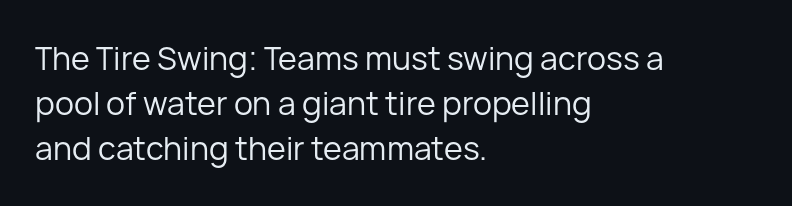
The image shows 32 px regular-weight sans-serif type, upright; set left-aligned, normal line spacing (1.41x), normal letter spacing, not underlined; low stroke contrast and a medium x-height.
